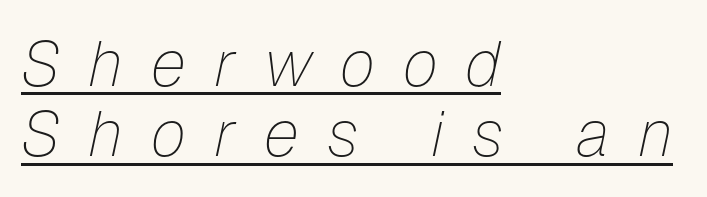
Proportional: the letters do not fall into vertical columns. The paragraph shown leans on its left margin. Here the glyphs are tracked loosely, breaking word shapes into spaced letters. Style check: oblique.
